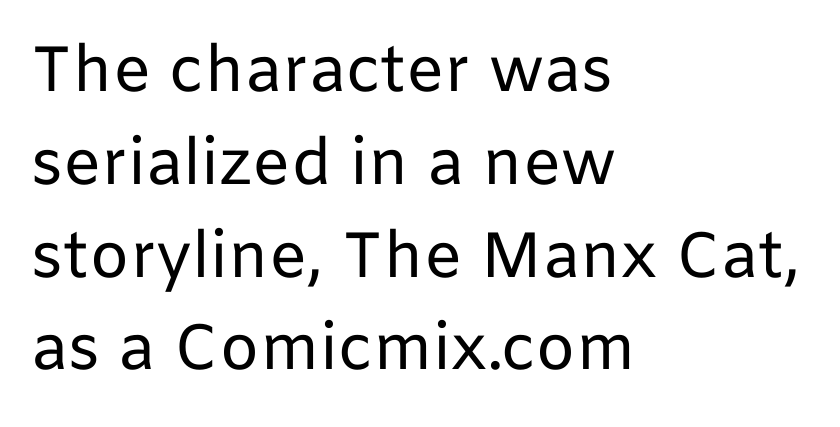
Q: Is the text bold? A: No.
Q: Is the text italic (slanted)? A: No, it is upright.
Q: Is the typeface a serif or a sans-serif typeface? A: Sans-serif.
Q: Is the text underlined? A: No.
Q: How is the paragraph aligned? A: Left-aligned.
Q: Is the spacing between letters normal or unusually wide? A: Normal.
Q: Is the spacing between lines tight, normal or loose? A: Normal.
Q: Width (condensed, normal, or wide)? A: Normal.
Q: Stroke contrast? A: Low.
Q: x-height? A: Medium.
Q: Monospaced? A: No.
